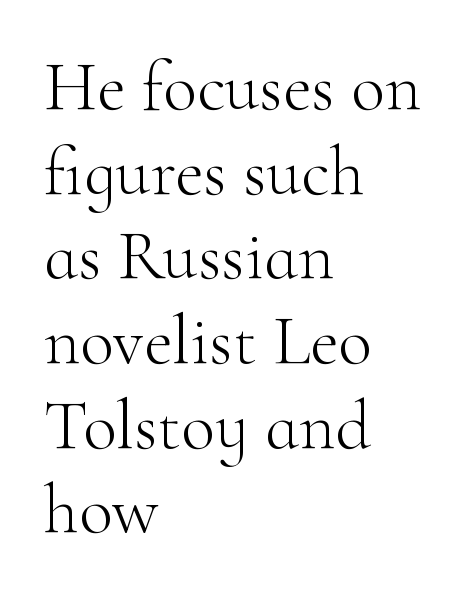
{"serif": "yes", "italic": "no", "bold": "no", "weight": "light", "width": "normal", "stroke_contrast": "high", "x_height": "small", "monospaced": "no", "underline": "no", "align": "left", "line_spacing_ratio": 1.21, "letter_spacing": "normal", "letter_spacing_em": 0.0, "glyph_px": 70}
